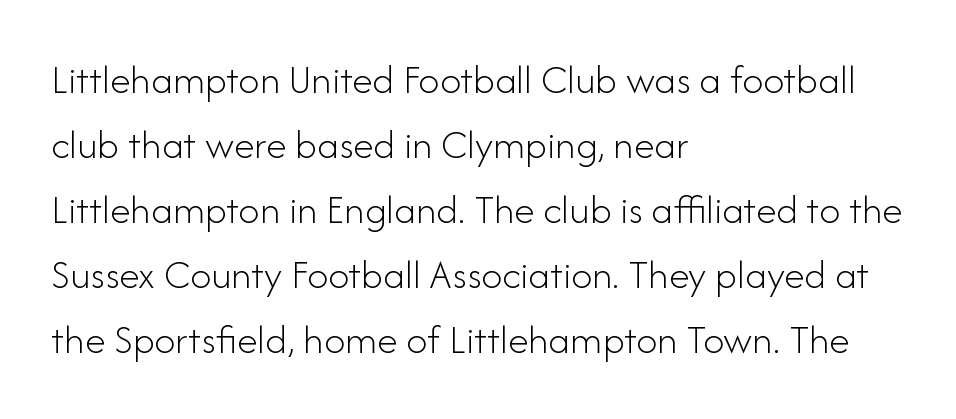
The strokes are not fattened; the text isn't bold. How would I describe the line gaps? Plain and ordinary. Compared with a centered layout, this one pins lines to the left instead. The horizontal fit of the characters is conventional and even. Letterform terminals end flat and unadorned throughout the passage.
